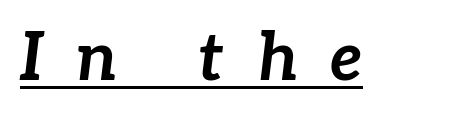
Q: Is the text bold? A: Yes.
Q: Is the text italic (slanted)? A: Yes, it leans right by about 7 degrees.
Q: Is the text underlined? A: Yes.
Q: Is the spacing between letters normal or unusually wide? A: Unusually wide.
Q: Width (condensed, normal, or wide)? A: Normal.
Q: Stroke contrast? A: Low.
Q: x-height? A: Medium.
Q: Monospaced? A: No.
